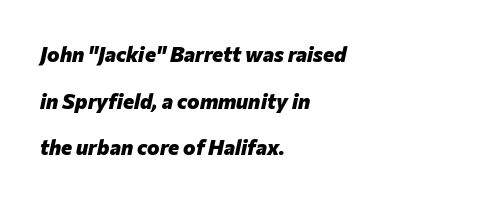
{"italic": "yes", "lean": "right", "slant_degrees": 12, "bold": "yes", "underline": "no", "align": "left", "line_spacing": "loose", "line_spacing_ratio": 2.22, "letter_spacing": "normal", "letter_spacing_em": 0.0, "glyph_px": 21}
